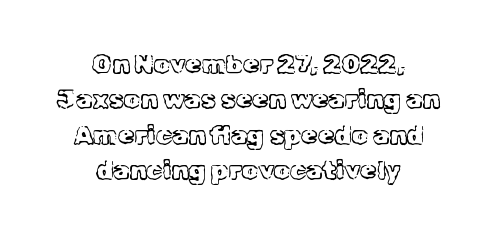
Words float on clear page, feet unadorned. Weight class: somewhere from thin through regular. Does the lettering tilt? It doesn't — this is upright. Regular leading. Inter-character spacing is left at the font's built-in metrics.
